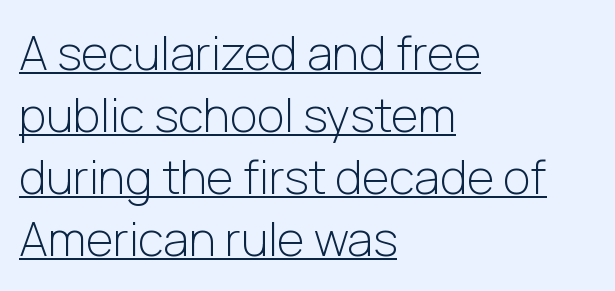
{"serif": "no", "italic": "no", "bold": "no", "weight": "light", "width": "normal", "stroke_contrast": "low", "x_height": "medium", "monospaced": "no", "underline": "yes", "align": "left", "line_spacing": "normal", "line_spacing_ratio": 1.32, "letter_spacing": "normal", "letter_spacing_em": 0.0, "glyph_px": 47}
